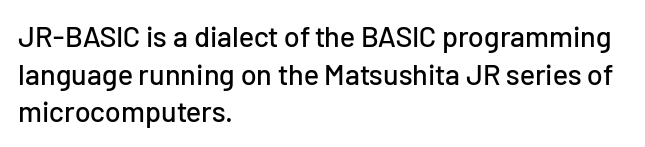
{"serif": "no", "italic": "no", "width": "normal", "stroke_contrast": "low", "x_height": "medium", "monospaced": "no", "underline": "no", "align": "left", "line_spacing": "normal", "line_spacing_ratio": 1.3, "letter_spacing": "normal", "letter_spacing_em": 0.0, "glyph_px": 29}
